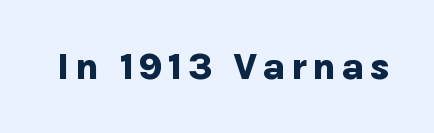
{"serif": "no", "italic": "no", "bold": "yes", "weight": "bold", "width": "normal", "stroke_contrast": "low", "x_height": "medium", "monospaced": "no", "underline": "no", "glyph_px": 38}
